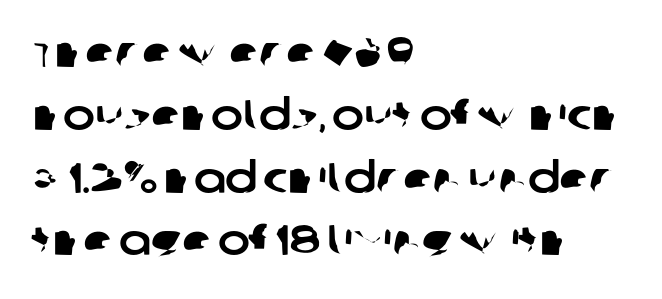
{"serif": "no", "width": "normal", "stroke_contrast": "low", "x_height": "large", "monospaced": "no", "underline": "no", "align": "left", "line_spacing": "normal", "line_spacing_ratio": 1.46, "letter_spacing": "normal", "letter_spacing_em": 0.0, "glyph_px": 43}
